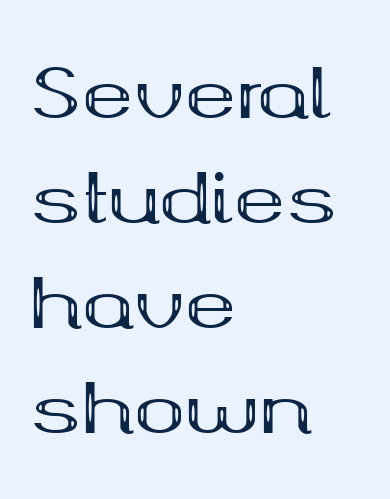
These lines keep a tight, regular rhythm from letter to letter. Type without underlining. Quick note: not italic, upright. Baseline-to-baseline distance is the conventional proportion of letter height.
